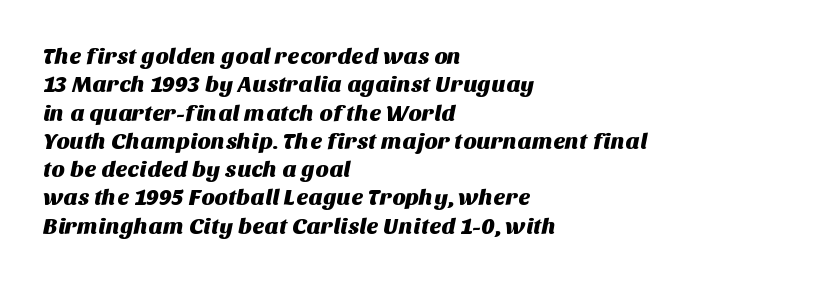
{"underline": "no", "align": "left", "line_spacing_ratio": 1.23, "letter_spacing": "normal", "letter_spacing_em": 0.0, "glyph_px": 23}
